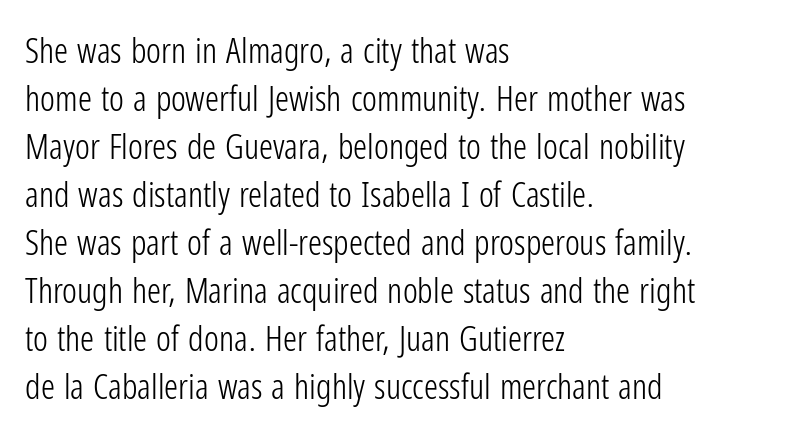
Q: Is the text bold? A: No.
Q: Is the text italic (slanted)? A: No, it is upright.
Q: Is the typeface a serif or a sans-serif typeface? A: Sans-serif.
Q: Is the text underlined? A: No.
Q: How is the paragraph aligned? A: Left-aligned.
Q: Is the spacing between letters normal or unusually wide? A: Normal.
Q: Is the spacing between lines tight, normal or loose? A: Normal.
Q: Width (condensed, normal, or wide)? A: Condensed.
Q: Stroke contrast? A: Low.
Q: x-height? A: Medium.
Q: Monospaced? A: No.
